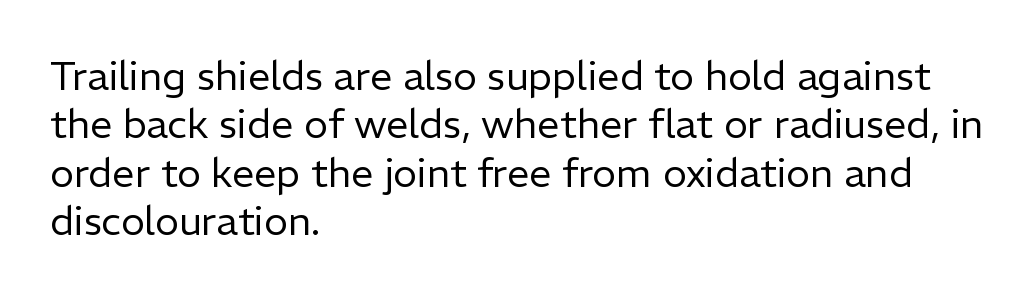
The image shows 40 px regular-weight sans-serif type, upright; set left-aligned, line spacing 1.21x, normal letter spacing, not underlined; low stroke contrast and a medium x-height.
